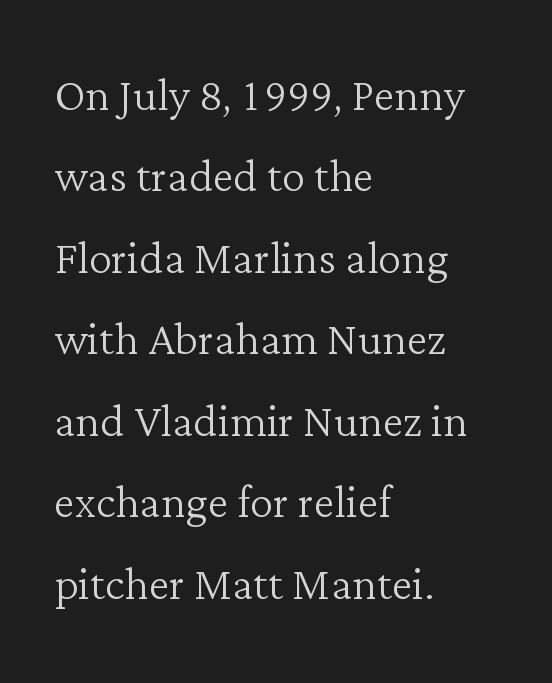
Q: Is the text bold? A: No.
Q: Is the text italic (slanted)? A: No, it is upright.
Q: Is the typeface a serif or a sans-serif typeface? A: Serif.
Q: Is the text underlined? A: No.
Q: How is the paragraph aligned? A: Left-aligned.
Q: Is the spacing between letters normal or unusually wide? A: Normal.
Q: Is the spacing between lines tight, normal or loose? A: Normal.
Q: Width (condensed, normal, or wide)? A: Normal.
Q: Stroke contrast? A: Low.
Q: x-height? A: Medium.
Q: Monospaced? A: No.
